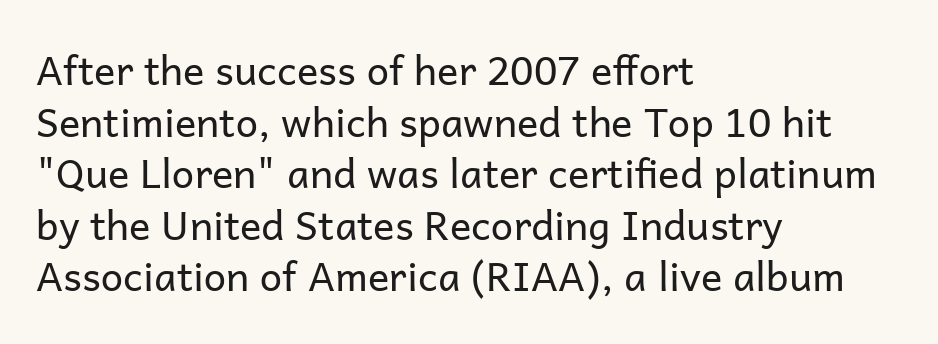
Type style note: lacks serifs. Regular leading. Upright lettering throughout. Which margin do the lines hug? The left one — the right edge is uneven.
